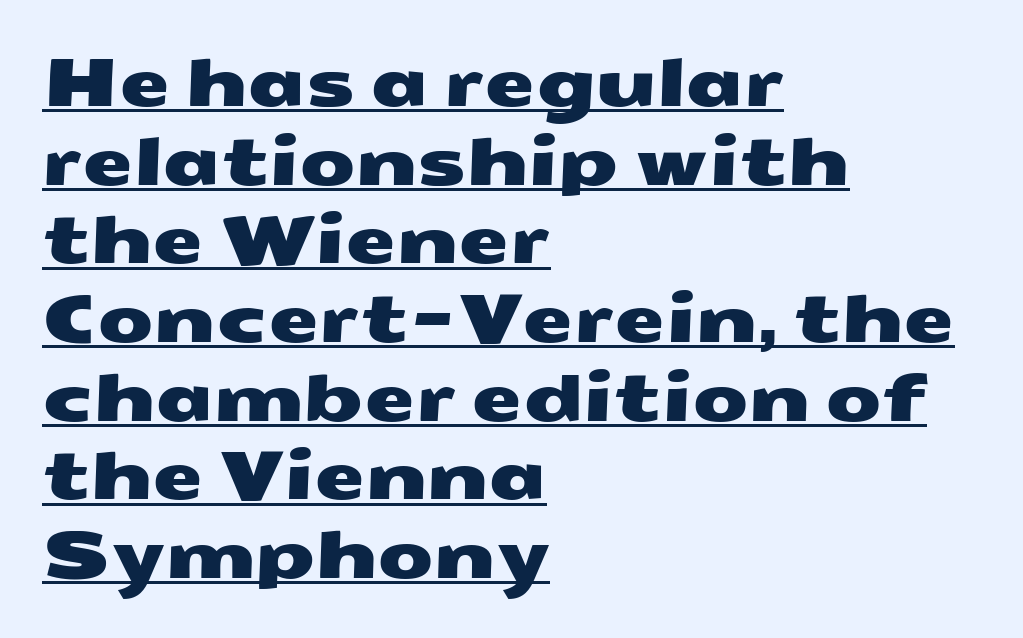
Glance below the letters and you will spot a drawn line. Looks like regular typesetting: each glyph gets only the width it needs. Between one letter and the next there's only the usual sliver of space. To sum up the face: it is a sans, with no serifs. A classic flush-left, rag-right setting is used for this passage.
